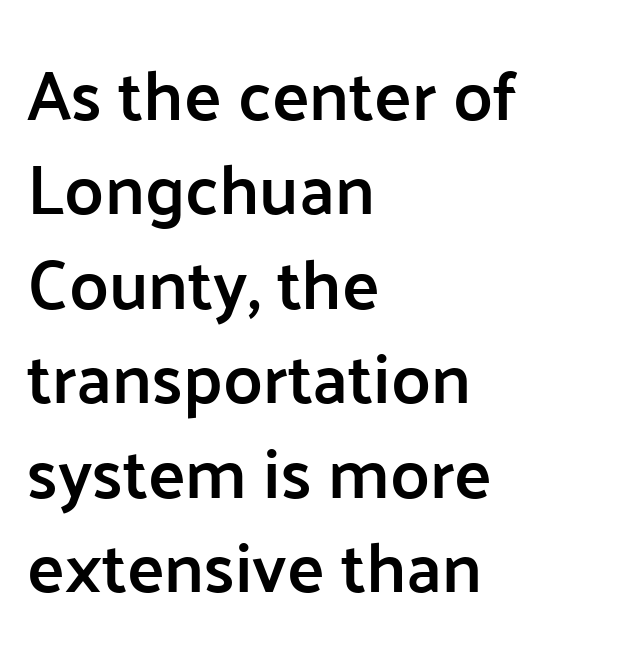
Proportional: the letters do not fall into vertical columns. Only glyphs here, with clear space below each row. The rendering keeps characters at their native spacing. Typographically, this falls in the sans-serif category.
